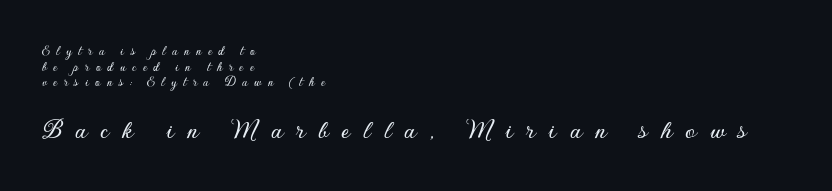
The image shows 29 px sans-serif type; set left-aligned, tight line spacing (1.12x), unusually wide letter spacing (+0.45 em), not underlined; the second (bottom) block is 2.07x larger; low stroke contrast and a small x-height.
